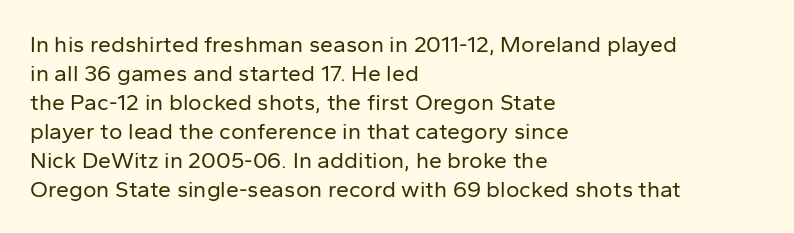
Q: Is the text bold? A: No.
Q: Is the text italic (slanted)? A: No, it is upright.
Q: Is the text underlined? A: No.
Q: How is the paragraph aligned? A: Left-aligned.
Q: Is the spacing between letters normal or unusually wide? A: Normal.
Q: Is the spacing between lines tight, normal or loose? A: Normal.
